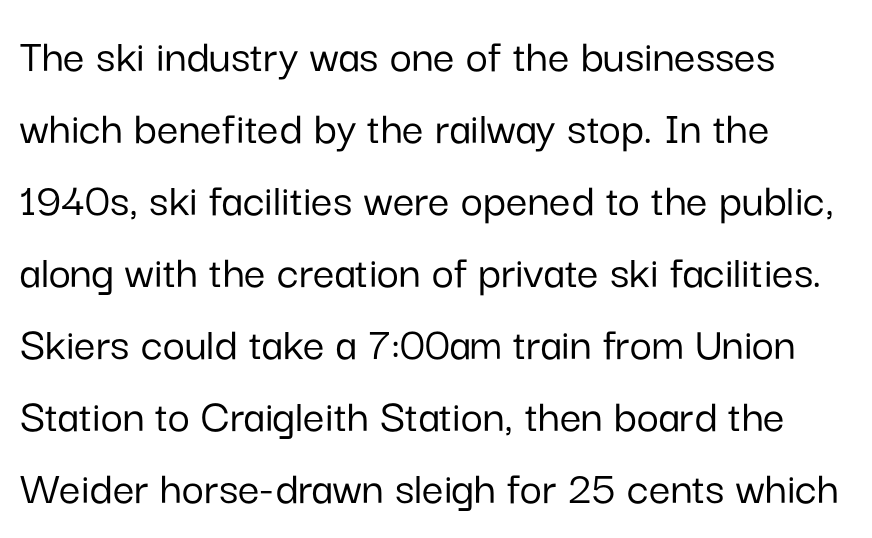
Q: Is the text italic (slanted)? A: No, it is upright.
Q: Is the typeface a serif or a sans-serif typeface? A: Sans-serif.
Q: Is the text underlined? A: No.
Q: Is the spacing between letters normal or unusually wide? A: Normal.
Q: Is the spacing between lines tight, normal or loose? A: Normal.
Q: Width (condensed, normal, or wide)? A: Normal.
Q: Stroke contrast? A: Low.
Q: x-height? A: Medium.
Q: Monospaced? A: No.
